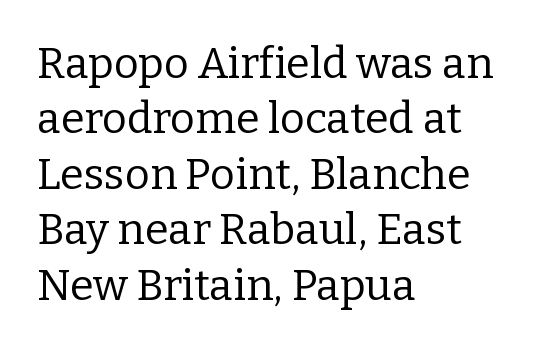
{"serif": "yes", "italic": "no", "bold": "no", "weight": "regular", "width": "normal", "stroke_contrast": "low", "x_height": "medium", "monospaced": "no", "underline": "no", "align": "left", "line_spacing": "normal", "line_spacing_ratio": 1.29, "letter_spacing": "normal", "letter_spacing_em": 0.0, "glyph_px": 43}
